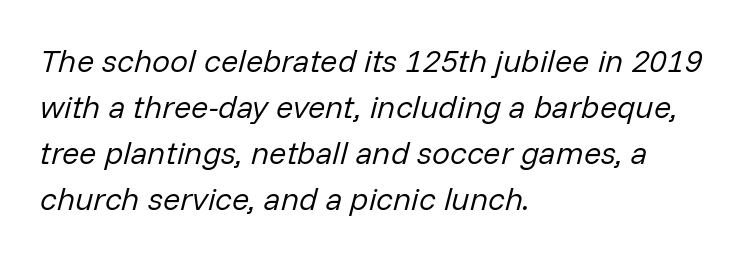
The image shows 32 px regular-weight type, italic (leaning right); set left-aligned, normal line spacing (1.44x), normal letter spacing, not underlined; low stroke contrast and a medium x-height.
